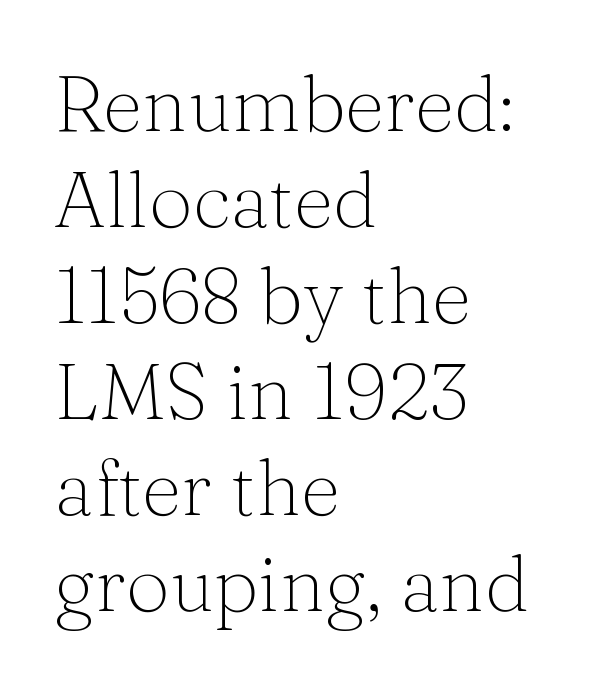
Q: Is the text bold? A: No.
Q: Is the text italic (slanted)? A: No, it is upright.
Q: Is the typeface a serif or a sans-serif typeface? A: Serif.
Q: Is the text underlined? A: No.
Q: How is the paragraph aligned? A: Left-aligned.
Q: Is the spacing between letters normal or unusually wide? A: Normal.
Q: Width (condensed, normal, or wide)? A: Normal.
Q: Stroke contrast? A: Medium.
Q: x-height? A: Medium.
Q: Monospaced? A: No.
